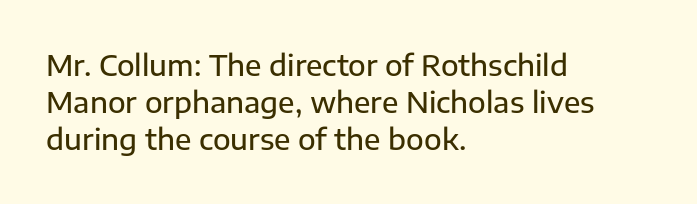
{"serif": "no", "italic": "no", "width": "normal", "stroke_contrast": "low", "x_height": "medium", "monospaced": "no", "underline": "no", "align": "left", "line_spacing": "normal", "line_spacing_ratio": 1.28, "letter_spacing": "normal", "letter_spacing_em": 0.0, "glyph_px": 29}
